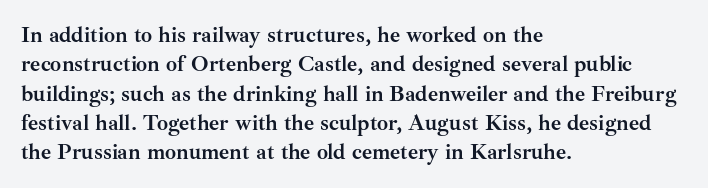
The image shows 22 px bold type, upright; set left-aligned, normal line spacing (1.33x), normal letter spacing, not underlined.
